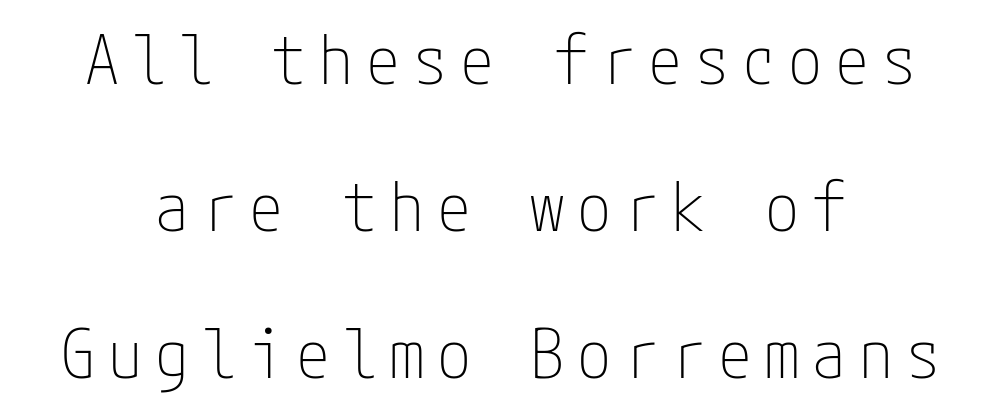
Does the type have serifs? No, each stem ends abruptly. These lines are centered, leaving both edges ragged. The weight tops out at a normal text grade. Rendered with straight, roman letterforms. The area under the type is left untouched.
